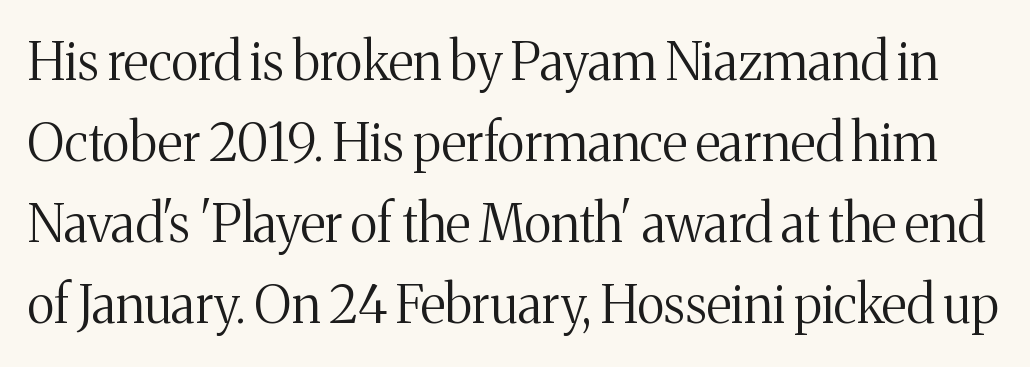
Q: Is the text bold? A: No.
Q: Is the text italic (slanted)? A: No, it is upright.
Q: Is the typeface a serif or a sans-serif typeface? A: Serif.
Q: Is the text underlined? A: No.
Q: Is the spacing between letters normal or unusually wide? A: Normal.
Q: Is the spacing between lines tight, normal or loose? A: Normal.
Q: Width (condensed, normal, or wide)? A: Normal.
Q: Stroke contrast? A: Medium.
Q: x-height? A: Medium.
Q: Monospaced? A: No.
